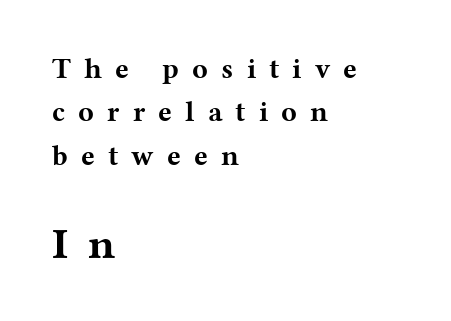
The image shows 44 px bold, wide serif type, upright; set left-aligned, normal line spacing (1.5x), unusually wide letter spacing (+0.45 em), not underlined; the second (bottom) block is 1.52x larger; medium stroke contrast and a medium x-height.
